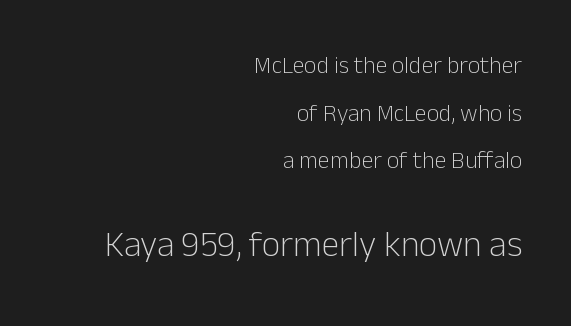
The image shows 36 px light sans-serif type, upright; set right-aligned, loose line spacing (1.98x), normal letter spacing, not underlined; the second (bottom) block is 1.5x larger; low stroke contrast and a medium x-height.
